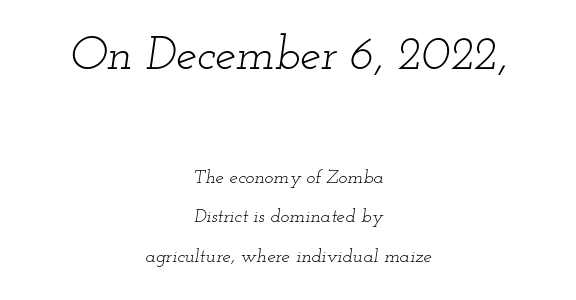
Q: Is the text bold? A: No.
Q: Is the text italic (slanted)? A: Yes, it leans right by about 12 degrees.
Q: Is the typeface a serif or a sans-serif typeface? A: Serif.
Q: Is the text underlined? A: No.
Q: How is the paragraph aligned? A: Centered.
Q: Is the spacing between letters normal or unusually wide? A: Normal.
Q: Is the spacing between lines tight, normal or loose? A: Loose.
Q: Which block of text is set in a larger size, the first (top) or the second (bottom)? A: The first (top) one.
Q: Width (condensed, normal, or wide)? A: Wide.
Q: Stroke contrast? A: Low.
Q: x-height? A: Small.
Q: Monospaced? A: No.
